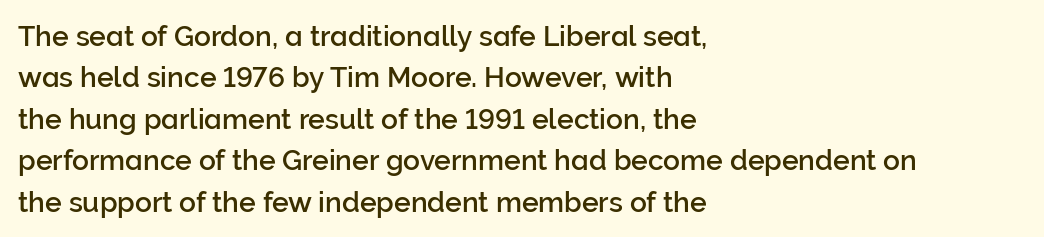
Q: Is the text italic (slanted)? A: No, it is upright.
Q: Is the typeface a serif or a sans-serif typeface? A: Sans-serif.
Q: Is the text underlined? A: No.
Q: How is the paragraph aligned? A: Left-aligned.
Q: Is the spacing between letters normal or unusually wide? A: Normal.
Q: Is the spacing between lines tight, normal or loose? A: Normal.
Q: Width (condensed, normal, or wide)? A: Normal.
Q: Stroke contrast? A: Low.
Q: x-height? A: Medium.
Q: Monospaced? A: No.
